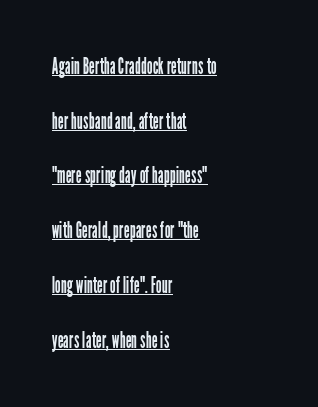
Students, observe the line beneath the letters — that is underlining. Line starts are locked; line ends wander. In terms of leading, this rendering errs on the spacious side. Notice how the stems are strictly vertical — no italics here. Ink coverage per letter is moderate at most. Honestly, the letter spacing is just normal — you wouldn't notice it.
